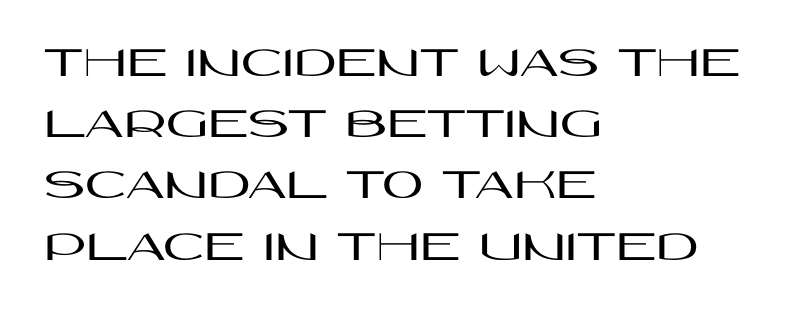
{"serif": "no", "italic": "no", "width": "wide", "stroke_contrast": "high", "x_height": "large", "monospaced": "no", "underline": "no", "align": "left", "line_spacing": "normal", "line_spacing_ratio": 1.36, "letter_spacing": "normal", "letter_spacing_em": 0.0, "glyph_px": 45}
